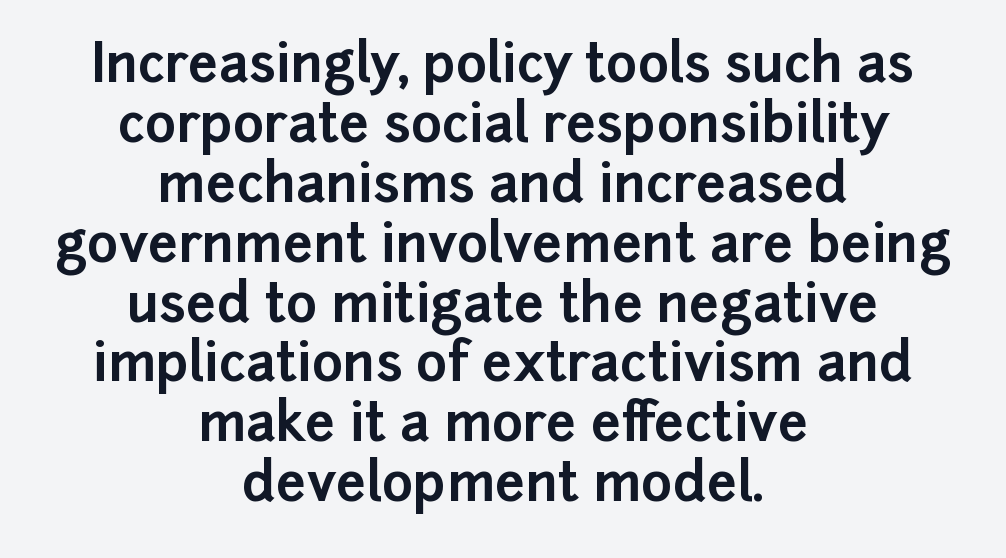
The image shows 53 px bold sans-serif type, upright; set centered, tight line spacing (1.13x), normal letter spacing, not underlined; low stroke contrast and a medium x-height.
